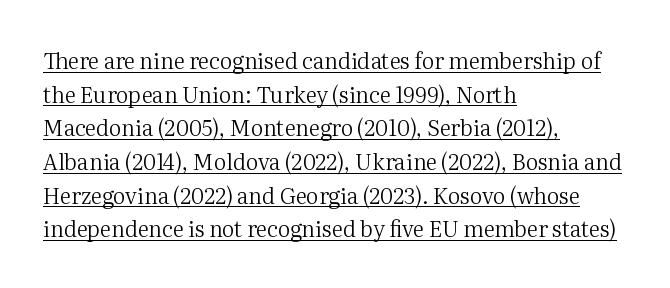
{"italic": "no", "bold": "no", "underline": "yes", "align": "left", "line_spacing": "normal", "line_spacing_ratio": 1.53, "letter_spacing": "normal", "letter_spacing_em": 0.0, "glyph_px": 22}
